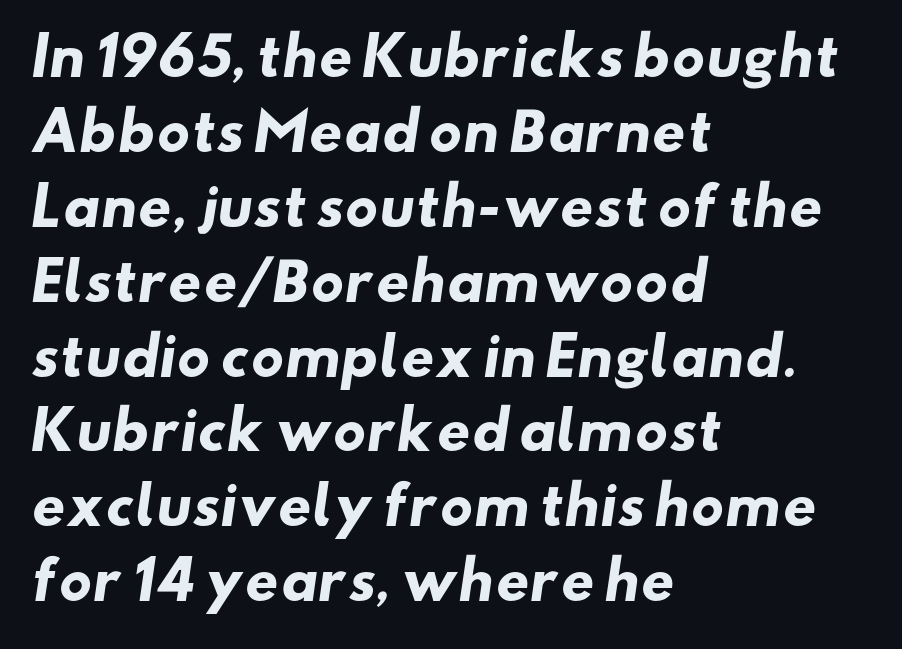
{"serif": "no", "bold": "yes", "weight": "heavy", "width": "wide", "stroke_contrast": "low", "x_height": "small", "monospaced": "no", "underline": "no", "align": "left", "line_spacing": "normal", "line_spacing_ratio": 1.44, "letter_spacing": "normal", "letter_spacing_em": 0.0, "glyph_px": 52}
